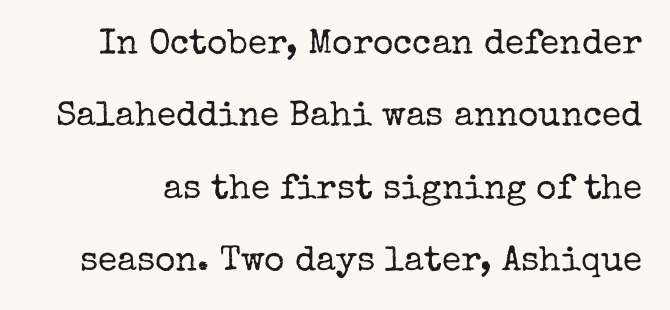
Q: Is the text bold? A: No.
Q: Is the text italic (slanted)? A: No, it is upright.
Q: Is the typeface a serif or a sans-serif typeface? A: Serif.
Q: Is the text underlined? A: No.
Q: Is the spacing between letters normal or unusually wide? A: Normal.
Q: Is the spacing between lines tight, normal or loose? A: Loose.
Q: Width (condensed, normal, or wide)? A: Normal.
Q: Stroke contrast? A: Low.
Q: x-height? A: Medium.
Q: Monospaced? A: No.
